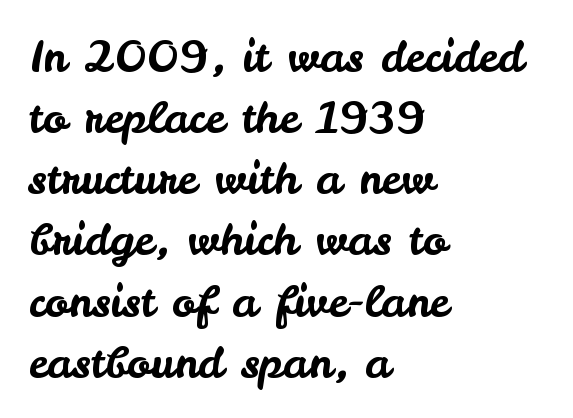
The image shows 44 px sans-serif type; set left-aligned, normal line spacing (1.39x), normal letter spacing, not underlined; low stroke contrast and a small x-height.
